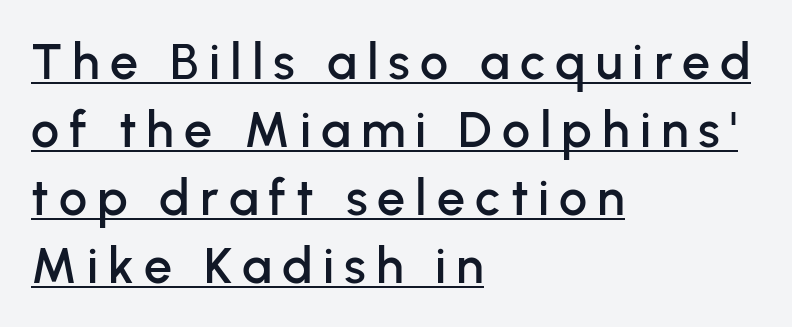
Q: Is the text italic (slanted)? A: No, it is upright.
Q: Is the typeface a serif or a sans-serif typeface? A: Sans-serif.
Q: Is the text underlined? A: Yes.
Q: How is the paragraph aligned? A: Left-aligned.
Q: Is the spacing between letters normal or unusually wide? A: Unusually wide.
Q: Is the spacing between lines tight, normal or loose? A: Normal.
Q: Width (condensed, normal, or wide)? A: Normal.
Q: Stroke contrast? A: Low.
Q: x-height? A: Medium.
Q: Monospaced? A: No.
